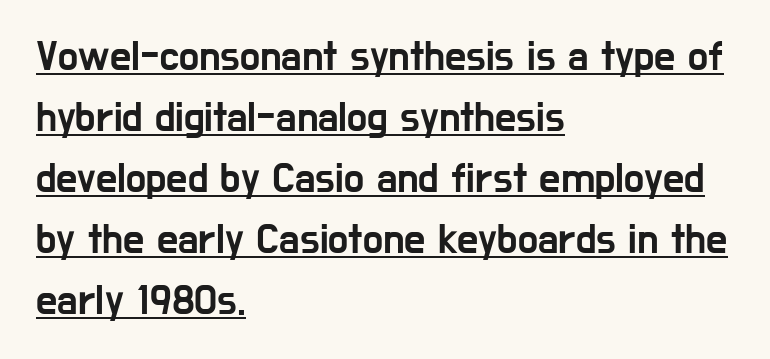
{"serif": "no", "italic": "no", "width": "condensed", "stroke_contrast": "low", "x_height": "medium", "monospaced": "no", "underline": "yes", "align": "left", "line_spacing": "normal", "line_spacing_ratio": 1.45, "letter_spacing": "normal", "letter_spacing_em": 0.0, "glyph_px": 42}
